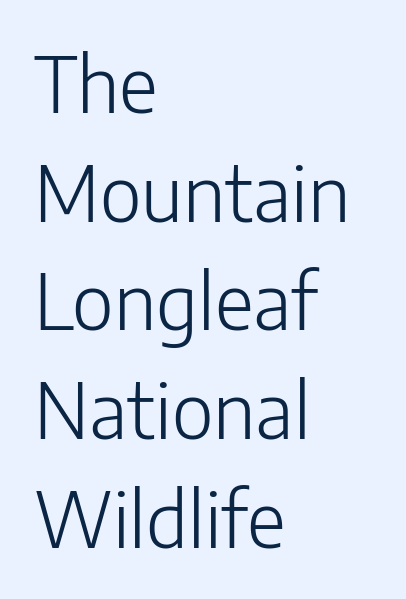
The rendering shows plain stroke endings on the letterforms — a sans-serif design. The text block is weighted toward the left margin, trailing off unevenly rightward. Observe the ordinary spacing: letters are neighbours, not strangers. Just letters on the line, the space beneath them empty.
